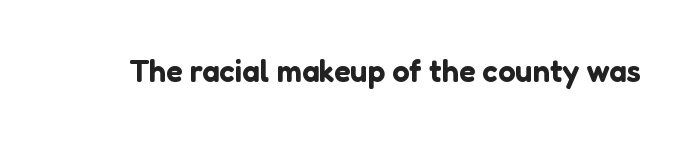
{"serif": "no", "italic": "no", "width": "normal", "stroke_contrast": "low", "x_height": "medium", "monospaced": "no", "underline": "no", "letter_spacing": "normal", "letter_spacing_em": 0.0, "glyph_px": 31}
